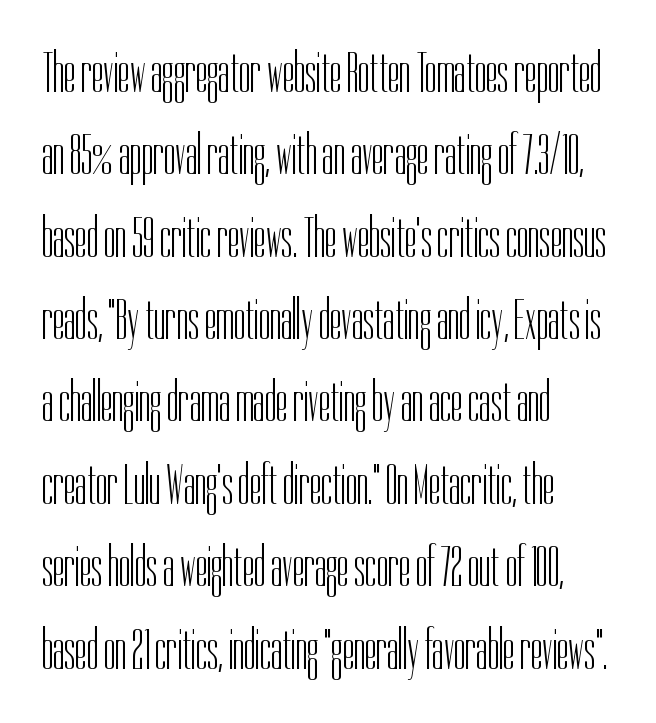
Spacing between characters is what you'd get straight out of the box. The typesetter chose a ragged-right arrangement here. Weight: in the light-to-regular range. Posture: upright roman. Unlike a traditional serif, this face leaves its strokes unadorned.
